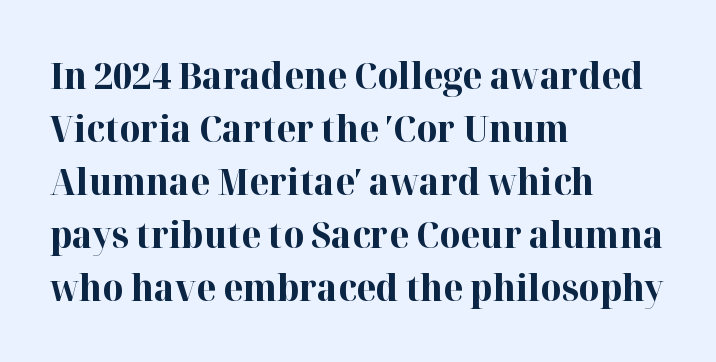
Q: Is the text bold? A: Yes.
Q: Is the text italic (slanted)? A: No, it is upright.
Q: Is the typeface a serif or a sans-serif typeface? A: Serif.
Q: Is the text underlined? A: No.
Q: How is the paragraph aligned? A: Left-aligned.
Q: Is the spacing between letters normal or unusually wide? A: Normal.
Q: Is the spacing between lines tight, normal or loose? A: Normal.
Q: Width (condensed, normal, or wide)? A: Normal.
Q: Stroke contrast? A: High.
Q: x-height? A: Medium.
Q: Monospaced? A: No.
